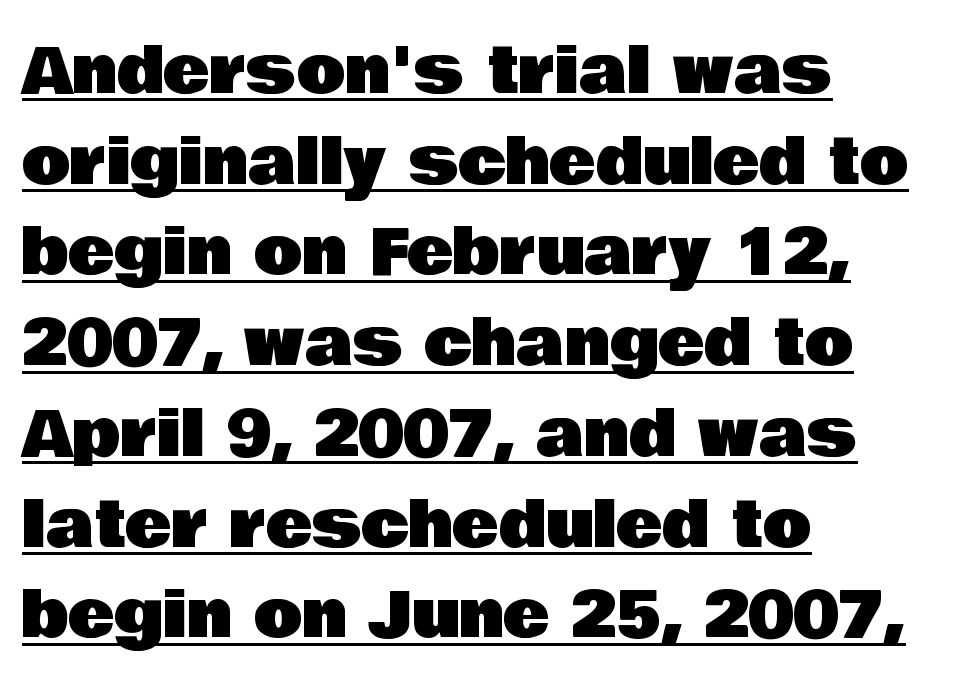
Where is the straight margin? On the left. The line-height multiplier appears to be the usual default. Each letter keeps its own natural width here, so spacing adapts to shape. Every character sits straight up, as roman type does. What kind of face is this? One without serifs — a sans. Is the letter spacing exaggerated? No — it looks like the ordinary default.
